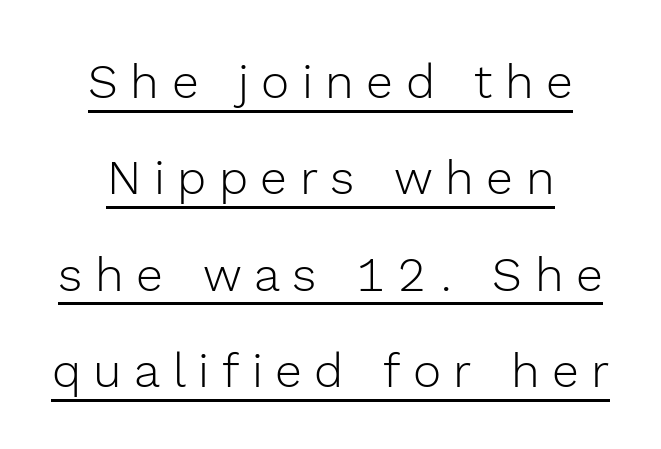
Weight class: somewhere from thin through regular. What decoration does the sample have? An underline. Varying glyph widths throughout — classic text-font behaviour. The passage is arranged like a title page — every line centered. Students, note that the glyphs here are deliberately spaced far apart.
